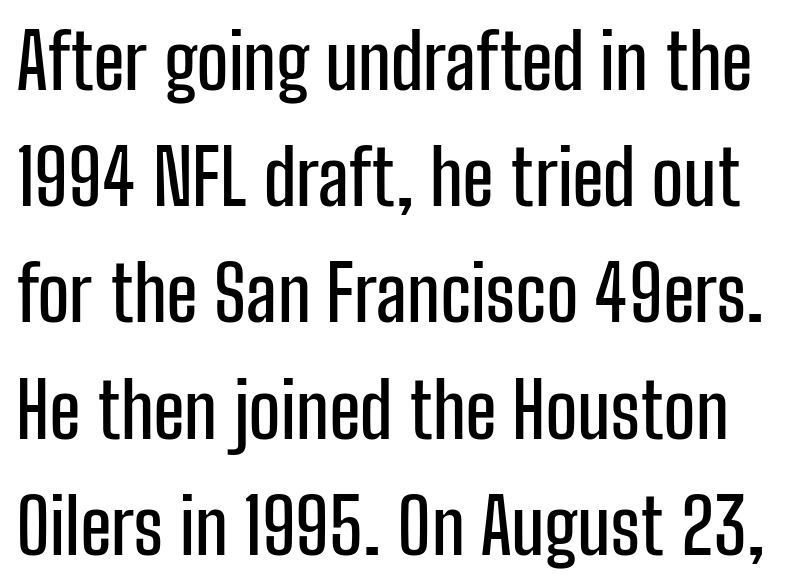
{"serif": "no", "italic": "no", "width": "condensed", "stroke_contrast": "low", "x_height": "medium", "monospaced": "no", "underline": "no", "line_spacing": "normal", "line_spacing_ratio": 1.55, "letter_spacing": "normal", "letter_spacing_em": 0.0, "glyph_px": 75}
